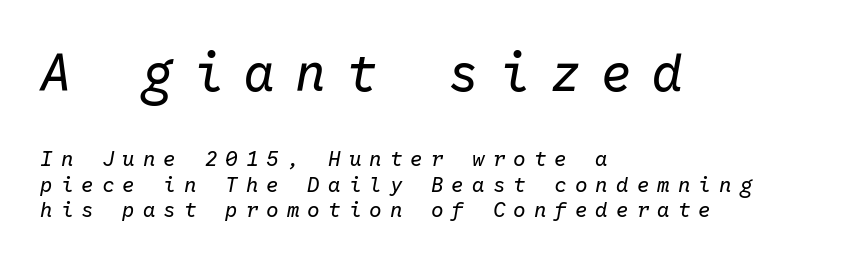
Think of a typewriter: that constant character pitch is what you see here. Rule under the text: the space is simply empty. The lines are quadded left. Whoever set this made the first block the dominant, larger element. Is the stroke heavy? The answer is a plain regular-or-lighter. Short note: letters widely spaced.
